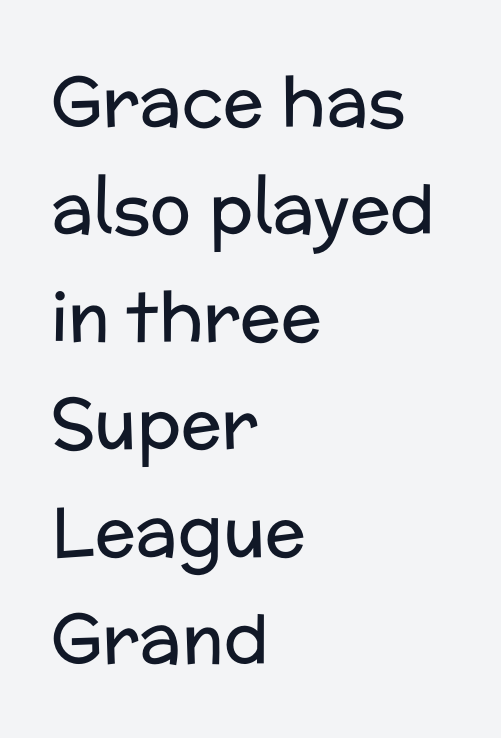
The image shows 68 px regular-weight sans-serif type, upright; set left-aligned, normal line spacing (1.58x), normal letter spacing, not underlined; low stroke contrast and a medium x-height.
